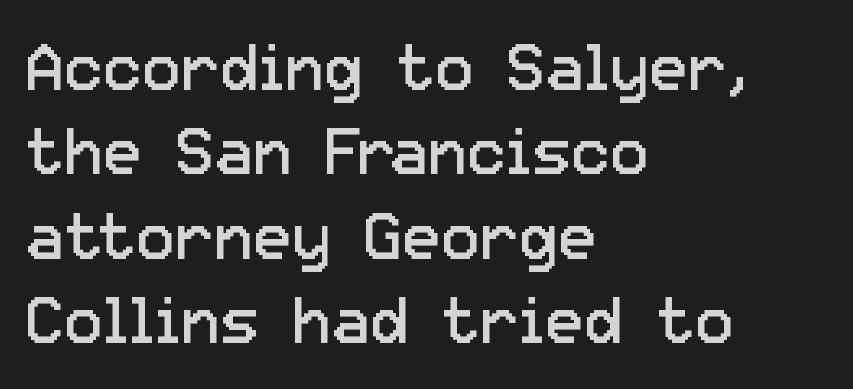
{"serif": "no", "italic": "no", "bold": "no", "weight": "regular", "width": "normal", "stroke_contrast": "low", "x_height": "medium", "monospaced": "no", "underline": "no", "align": "left", "line_spacing": "normal", "line_spacing_ratio": 1.3, "letter_spacing": "normal", "letter_spacing_em": 0.0, "glyph_px": 65}
